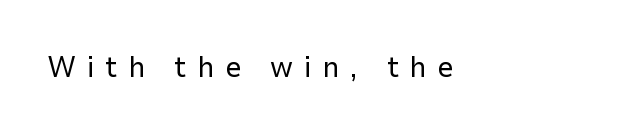
The image shows 29 px regular-weight sans-serif type, upright; set left-aligned, unusually wide letter spacing (+0.37 em), not underlined; low stroke contrast and a medium x-height.
